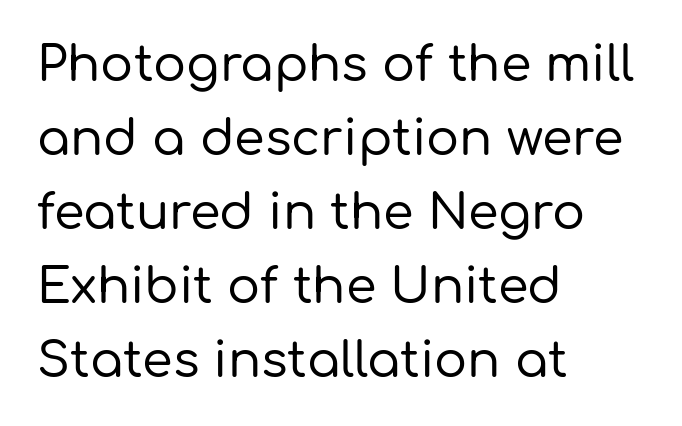
Serifs: no, the terminals of the letterforms are clean. The ragged edge is on the right, which tells us the setting is flush left. Baseline-to-baseline distance is the conventional proportion of letter height. You can tell it's not italic because the verticals are truly vertical.
